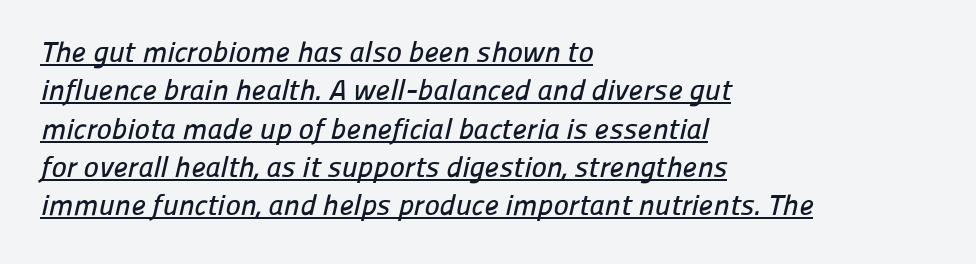
{"serif": "no", "width": "normal", "stroke_contrast": "low", "x_height": "medium", "monospaced": "no", "underline": "yes", "align": "left", "line_spacing": "normal", "line_spacing_ratio": 1.32, "letter_spacing": "normal", "letter_spacing_em": 0.0, "glyph_px": 29}
